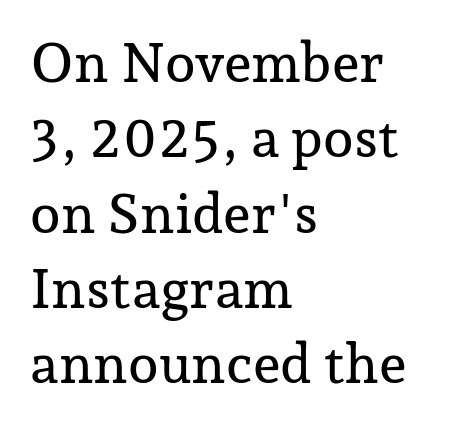
{"serif": "yes", "italic": "no", "width": "normal", "stroke_contrast": "low", "x_height": "medium", "monospaced": "no", "underline": "no", "align": "left", "line_spacing": "normal", "line_spacing_ratio": 1.37, "letter_spacing": "normal", "letter_spacing_em": 0.0, "glyph_px": 55}
